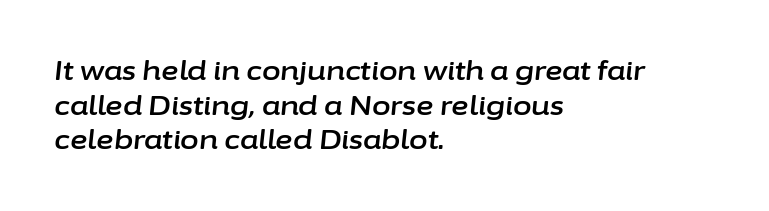
The image shows 27 px text type, italic (leaning right); set left-aligned, normal line spacing (1.28x), normal letter spacing, not underlined.
